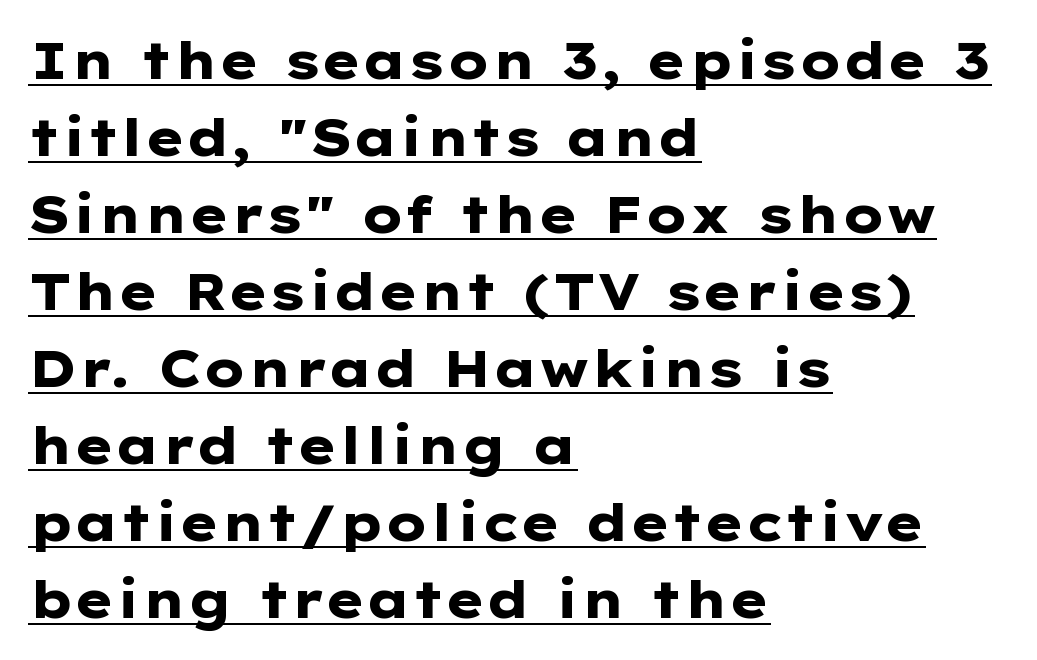
The image shows 51 px heavy, wide sans-serif type, upright; set left-aligned, normal line spacing (1.51x), normal letter spacing, underlined; low stroke contrast and a medium x-height.
